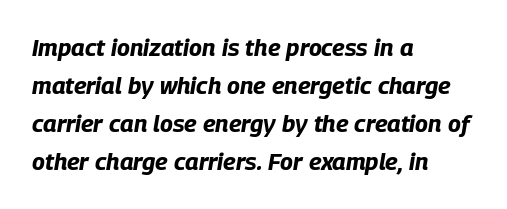
The setting favours the left margin, as ordinary paragraphs usually do. Plenty of ink on the page — the face is bold. Is the letter spacing exaggerated? No — it looks like the ordinary default. Descenders hang freely into open space.
